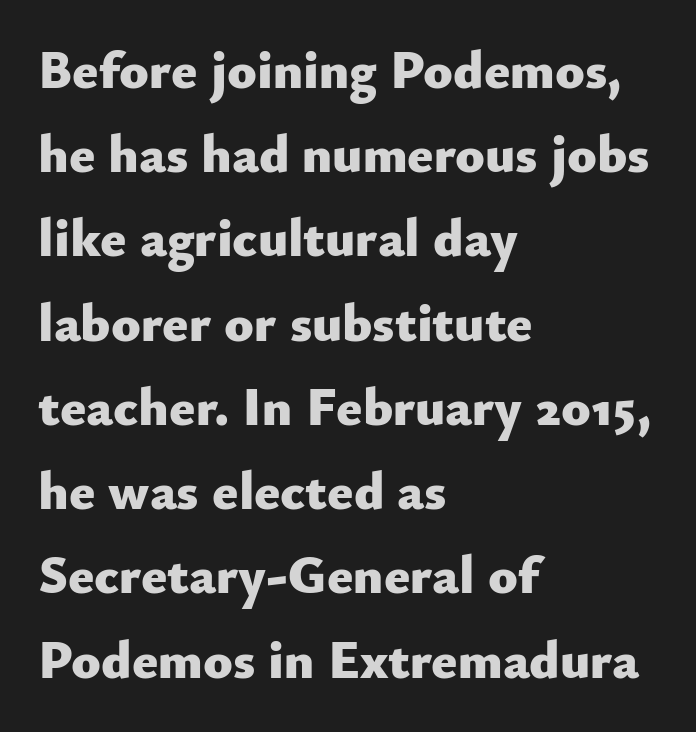
The image shows 54 px heavy sans-serif type, upright; set left-aligned, normal line spacing (1.56x), normal letter spacing, not underlined; low stroke contrast and a small x-height.
